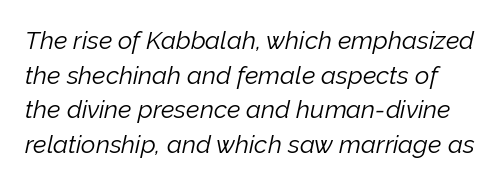
The weight tops out at a normal text grade. Students, observe: this is what conventionally led text looks like. The space directly below the letters is spotless. Yep, that's italic — everything's leaning.
